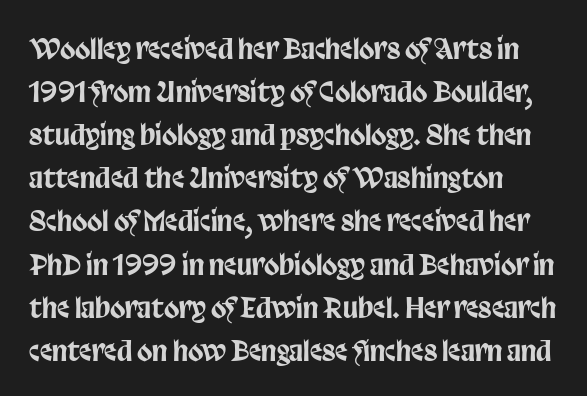
The image shows 28 px condensed sans-serif type, upright; set left-aligned, normal line spacing (1.54x), normal letter spacing, not underlined; low stroke contrast and a large x-height.
